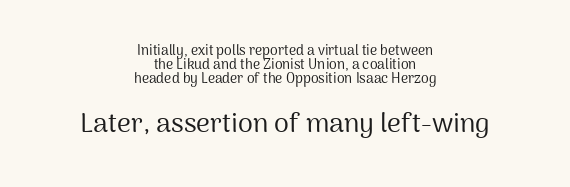
The image shows 27 px text type, upright; set centered, tight line spacing (1.0x), normal letter spacing, not underlined; the second (bottom) block is 1.93x larger.
